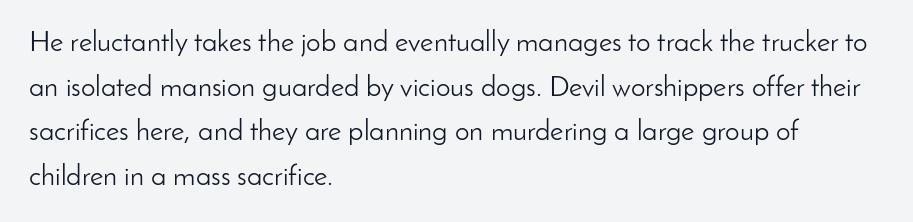
The lines sit at an ordinary, default distance from one another. A light-to-regular cut is what we see here. Serif or sans? Sans — the stroke terminals are bare. A typesetter would call this zero additional tracking. You could not count columns in this text — the font is proportionally spaced. The string is rendered with underlining switched off.
